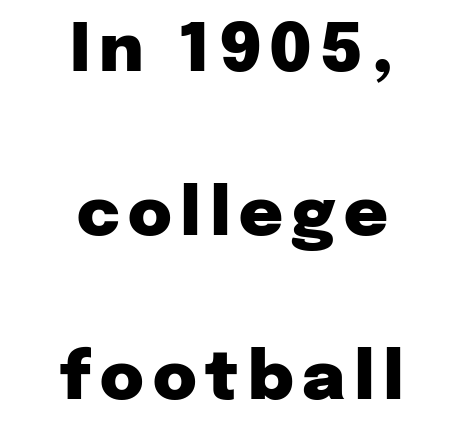
The image shows 67 px heavy sans-serif type, upright; set centered, loose line spacing (2.45x), not underlined; low stroke contrast and a medium x-height.
